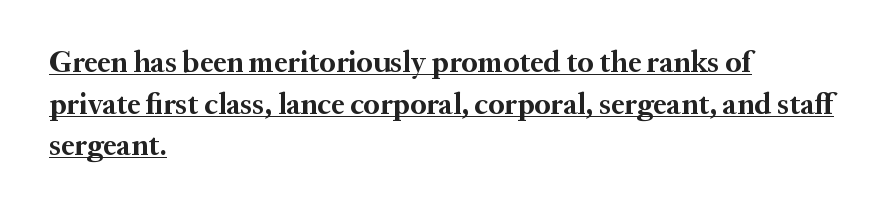
{"serif": "yes", "italic": "no", "bold": "yes", "weight": "bold", "width": "normal", "stroke_contrast": "medium", "x_height": "medium", "monospaced": "no", "underline": "yes", "align": "left", "line_spacing": "normal", "line_spacing_ratio": 1.39, "letter_spacing": "normal", "letter_spacing_em": 0.0, "glyph_px": 30}
